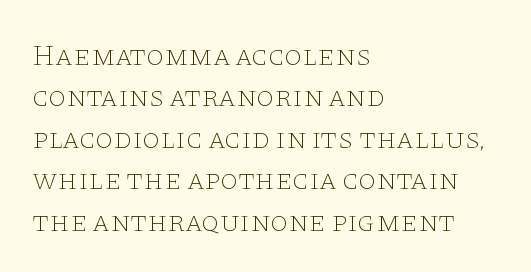
The image shows 29 px thin, wide serif type, upright; set left-aligned, normal line spacing (1.43x), normal letter spacing, not underlined; low stroke contrast and a large x-height.
